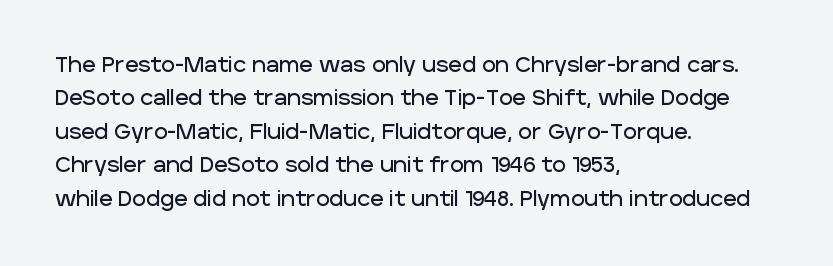
Q: Is the text italic (slanted)? A: No, it is upright.
Q: Is the text underlined? A: No.
Q: How is the paragraph aligned? A: Left-aligned.
Q: Is the spacing between letters normal or unusually wide? A: Normal.
Q: Is the spacing between lines tight, normal or loose? A: Normal.
